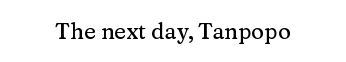
The image shows 22 px text type, upright; set normal letter spacing, not underlined.
